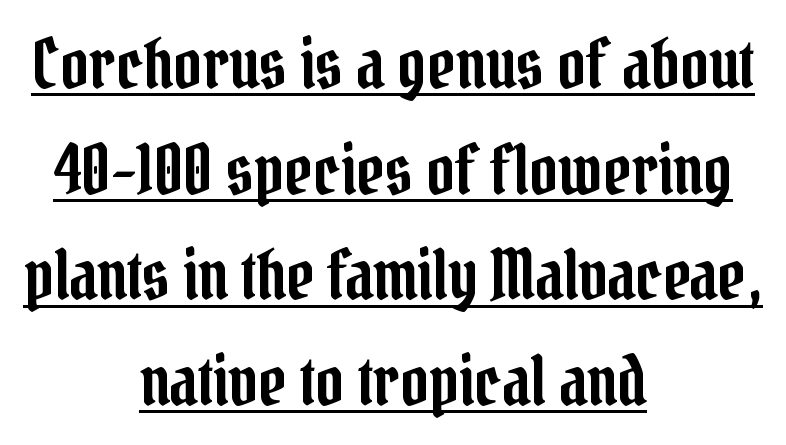
{"serif": "yes", "italic": "no", "width": "condensed", "stroke_contrast": "low", "x_height": "medium", "monospaced": "no", "underline": "yes", "align": "center", "line_spacing": "normal", "line_spacing_ratio": 1.53, "letter_spacing": "normal", "letter_spacing_em": 0.0, "glyph_px": 69}
